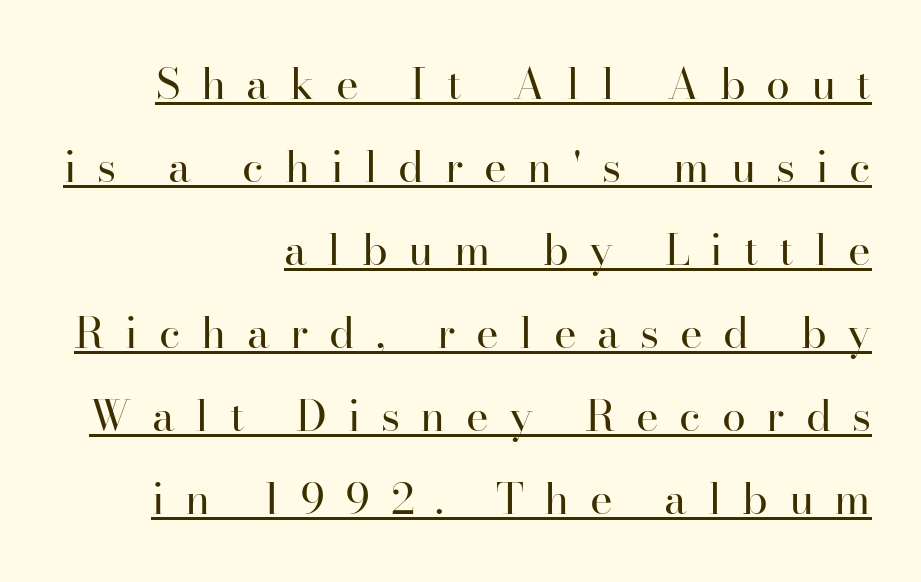
The image shows 43 px regular-weight serif type, upright; set right-aligned, loose line spacing (1.93x), unusually wide letter spacing (+0.48 em), underlined; high stroke contrast and a small x-height.
